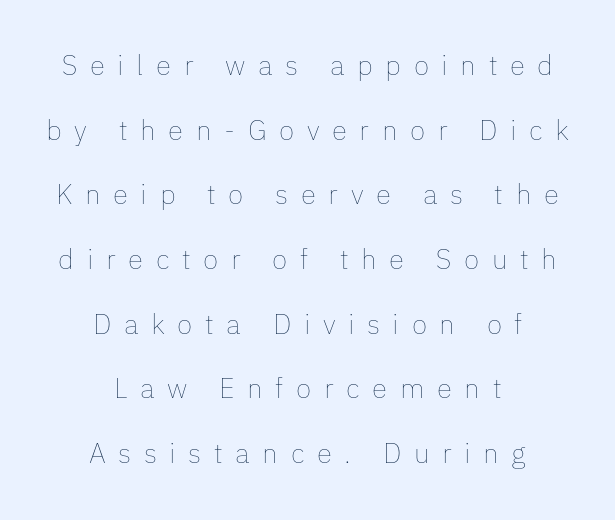
{"italic": "no", "bold": "no", "weight": "thin", "width": "normal", "stroke_contrast": "low", "x_height": "medium", "monospaced": "no", "underline": "no", "align": "center", "line_spacing": "loose", "line_spacing_ratio": 2.31, "letter_spacing": "wide", "letter_spacing_em": 0.45, "glyph_px": 28}
